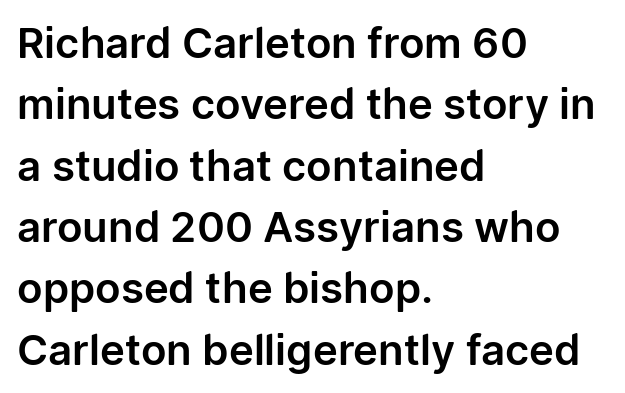
The specimen reads as upright at a glance. Classification — sans serif. Nothing unusual about the tracking: characters are spaced as the font intends. Each letter keeps its own natural width here, so spacing adapts to shape. Descender tails drop into unmarked territory.
